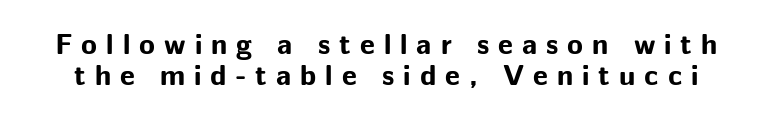
The image shows 29 px bold sans-serif type, upright; set tight line spacing (1.06x), unusually wide letter spacing (+0.31 em), not underlined; low stroke contrast and a medium x-height.
